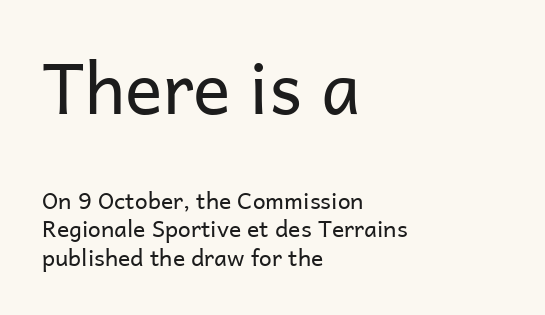
The image shows 70 px regular-weight sans-serif type, upright; set left-aligned, line spacing 1.24x, normal letter spacing, not underlined; the first (top) block is 3.04x larger; low stroke contrast and a medium x-height.
